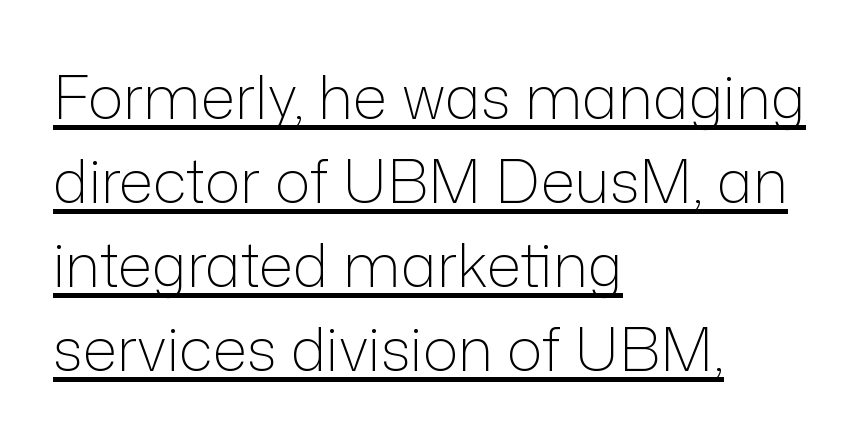
The image shows 60 px light sans-serif type, upright; set left-aligned, normal line spacing (1.4x), normal letter spacing, underlined; low stroke contrast and a medium x-height.
